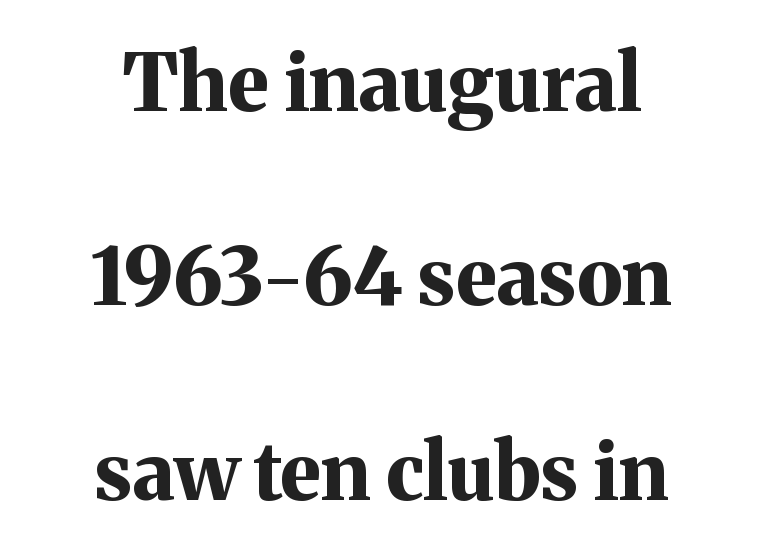
The image shows 79 px bold serif type, upright; set centered, loose line spacing (2.46x), normal letter spacing, not underlined; medium stroke contrast and a medium x-height.
